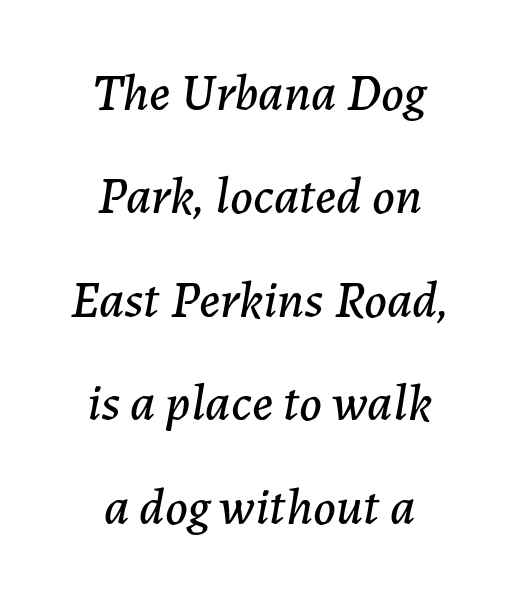
{"italic": "yes", "lean": "right", "slant_degrees": 7, "width": "normal", "stroke_contrast": "low", "x_height": "medium", "monospaced": "no", "underline": "no", "align": "center", "line_spacing": "loose", "line_spacing_ratio": 1.99, "letter_spacing": "normal", "letter_spacing_em": 0.0, "glyph_px": 52}
